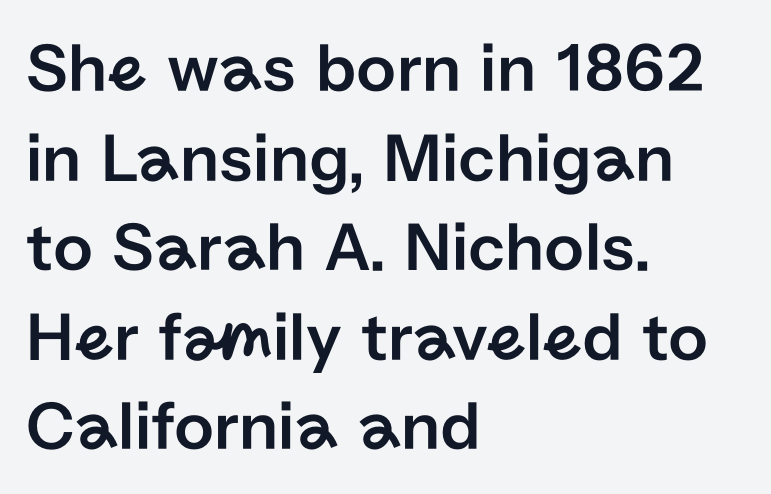
The image shows 70 px sans-serif type, upright; set left-aligned, normal line spacing (1.28x), normal letter spacing, not underlined; low stroke contrast and a medium x-height.
